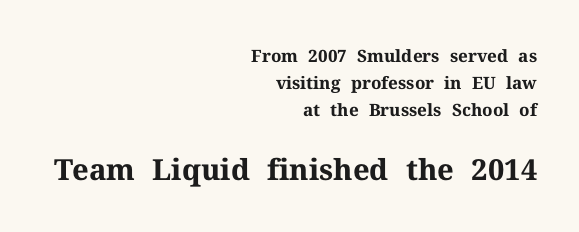
Q: Is the text bold? A: Yes.
Q: Is the text italic (slanted)? A: No, it is upright.
Q: Is the typeface a serif or a sans-serif typeface? A: Serif.
Q: Is the text underlined? A: No.
Q: How is the paragraph aligned? A: Right-aligned.
Q: Is the spacing between letters normal or unusually wide? A: Normal.
Q: Is the spacing between lines tight, normal or loose? A: Normal.
Q: Which block of text is set in a larger size, the first (top) or the second (bottom)? A: The second (bottom) one.
Q: Width (condensed, normal, or wide)? A: Normal.
Q: Stroke contrast? A: Medium.
Q: x-height? A: Medium.
Q: Monospaced? A: No.
